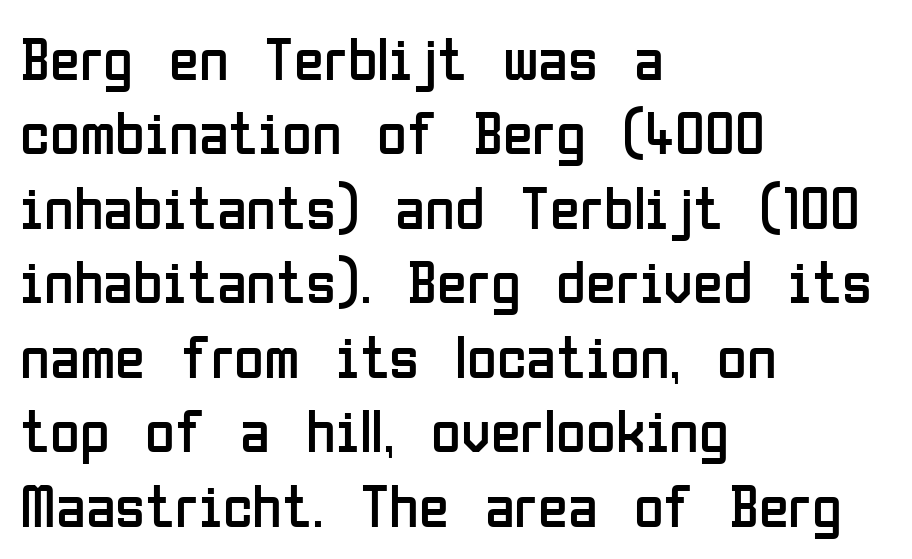
Q: Is the text bold? A: No.
Q: Is the text italic (slanted)? A: No, it is upright.
Q: Is the typeface a serif or a sans-serif typeface? A: Sans-serif.
Q: Is the text underlined? A: No.
Q: How is the paragraph aligned? A: Left-aligned.
Q: Is the spacing between letters normal or unusually wide? A: Normal.
Q: Width (condensed, normal, or wide)? A: Condensed.
Q: Stroke contrast? A: Low.
Q: x-height? A: Medium.
Q: Monospaced? A: No.
